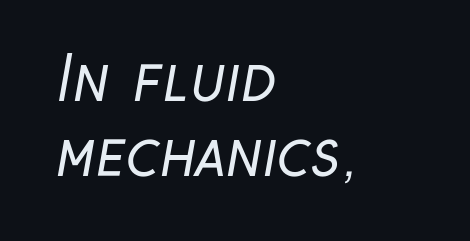
Q: Is the text bold? A: No.
Q: Is the typeface a serif or a sans-serif typeface? A: Sans-serif.
Q: Is the text underlined? A: No.
Q: How is the paragraph aligned? A: Left-aligned.
Q: Is the spacing between letters normal or unusually wide? A: Normal.
Q: Is the spacing between lines tight, normal or loose? A: Normal.
Q: Width (condensed, normal, or wide)? A: Condensed.
Q: Stroke contrast? A: Low.
Q: x-height? A: Medium.
Q: Monospaced? A: No.
